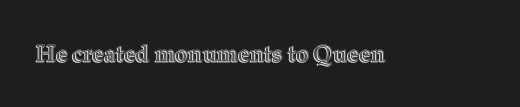
The image shows 23 px text type, upright; set normal letter spacing, not underlined.
